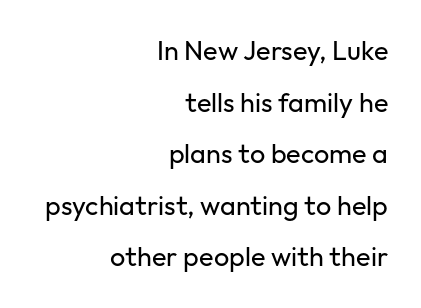
{"italic": "no", "bold": "no", "underline": "no", "align": "right", "line_spacing": "loose", "line_spacing_ratio": 1.91, "letter_spacing": "normal", "letter_spacing_em": 0.0, "glyph_px": 27}
